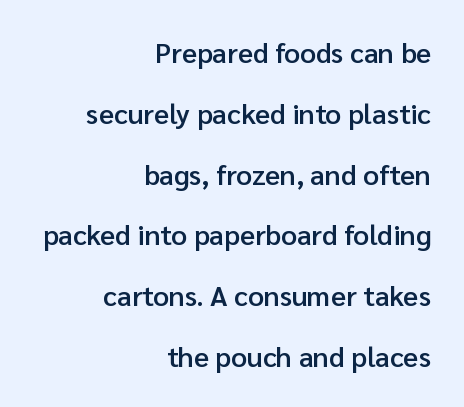
Q: Is the text bold? A: Semi-bold.
Q: Is the text italic (slanted)? A: No, it is upright.
Q: Is the typeface a serif or a sans-serif typeface? A: Sans-serif.
Q: Is the text underlined? A: No.
Q: How is the paragraph aligned? A: Right-aligned.
Q: Is the spacing between letters normal or unusually wide? A: Normal.
Q: Is the spacing between lines tight, normal or loose? A: Loose.
Q: Width (condensed, normal, or wide)? A: Normal.
Q: Stroke contrast? A: Low.
Q: x-height? A: Medium.
Q: Monospaced? A: No.
